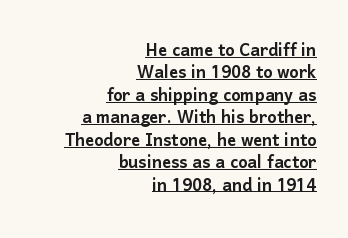
The letters stand upright; this is a roman face. This is underlined copy, the kind a proofreader might mark for attention. These lines are set flush right with a ragged left edge. Quick note: interline space is minimal.
